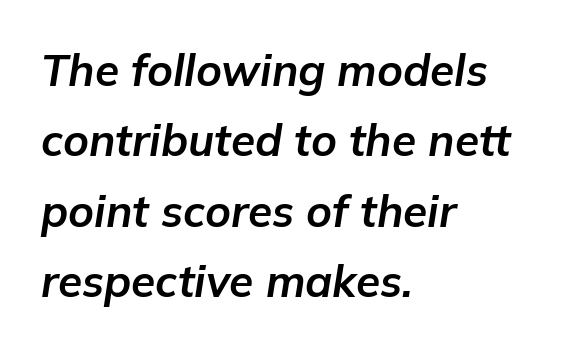
Proportional: the letters do not fall into vertical columns. This sample is left-justified, so line endings fall wherever the words run out. Descenders hang freely into open space. Plenty of ink on the page — the face is bold. Each word holds together tightly as a unit, with standard inter-letter gaps.
